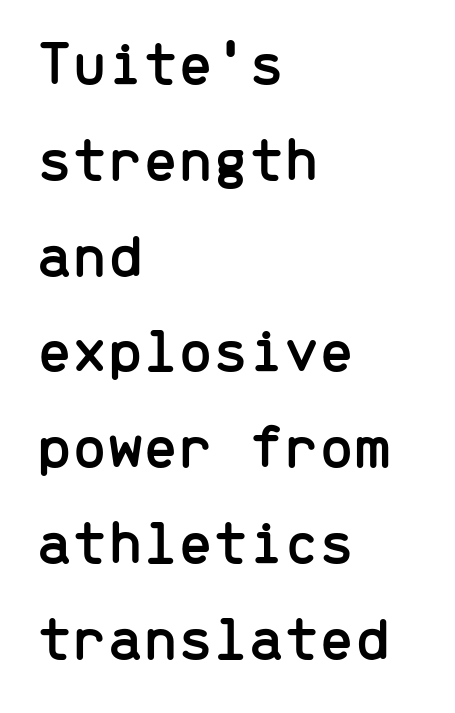
Q: Is the text italic (slanted)? A: No, it is upright.
Q: Is the typeface a serif or a sans-serif typeface? A: Sans-serif.
Q: Is the text underlined? A: No.
Q: How is the paragraph aligned? A: Left-aligned.
Q: Is the spacing between letters normal or unusually wide? A: Normal.
Q: Is the spacing between lines tight, normal or loose? A: Normal.
Q: Width (condensed, normal, or wide)? A: Normal.
Q: Stroke contrast? A: Low.
Q: x-height? A: Medium.
Q: Monospaced? A: Yes.
